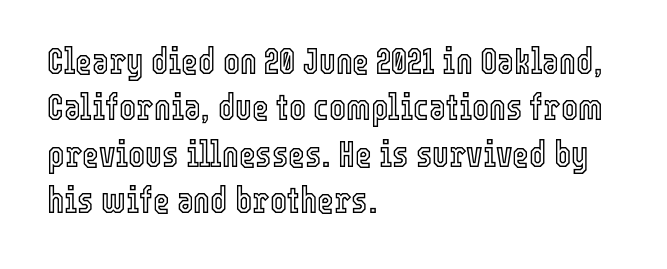
The image shows 36 px condensed type, upright; set left-aligned, normal line spacing (1.29x), normal letter spacing, not underlined; a medium x-height.
